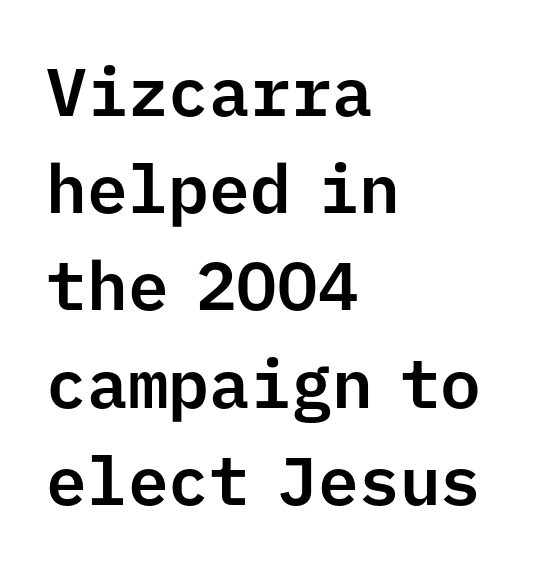
The image shows 68 px sans-serif type, upright, monospaced; set left-aligned, normal line spacing (1.43x), normal letter spacing, not underlined; low stroke contrast and a medium x-height.
